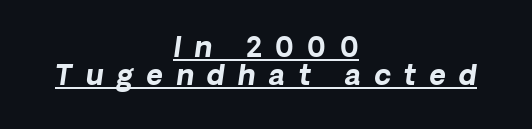
The image shows 28 px bold type, italic (leaning right); set centered, tight line spacing (1.01x), unusually wide letter spacing (+0.48 em), underlined; low stroke contrast and a medium x-height.
